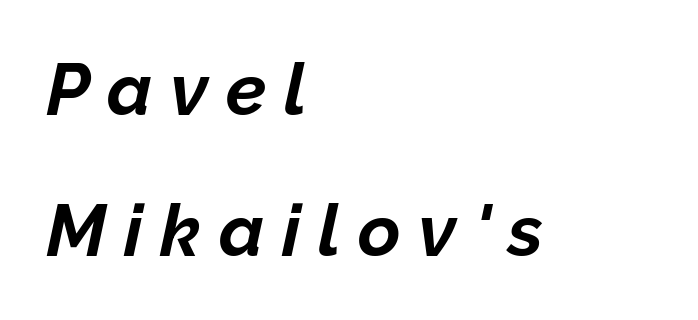
The image shows 73 px bold type, italic (leaning right); set left-aligned, loose line spacing (1.93x), unusually wide letter spacing (+0.24 em), not underlined; low stroke contrast and a medium x-height.
